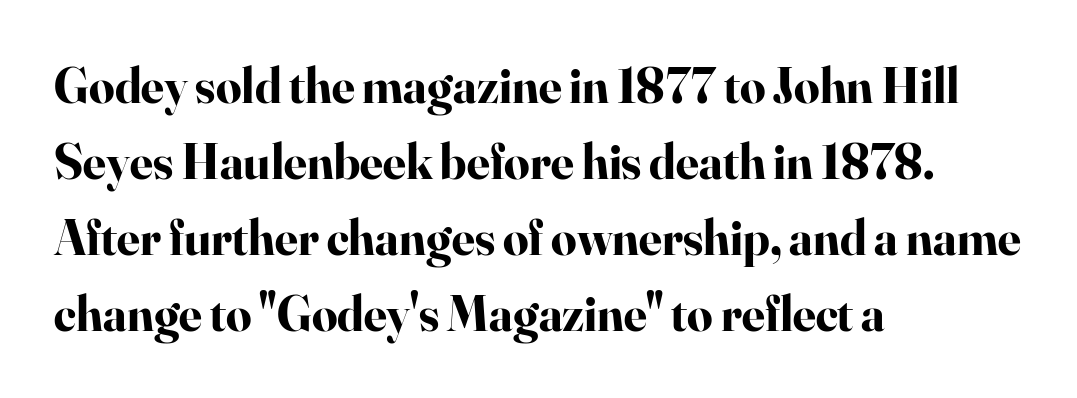
{"serif": "yes", "italic": "no", "bold": "yes", "weight": "bold", "width": "normal", "stroke_contrast": "high", "x_height": "small", "monospaced": "no", "underline": "no", "align": "left", "line_spacing": "normal", "line_spacing_ratio": 1.52, "letter_spacing": "normal", "letter_spacing_em": 0.0, "glyph_px": 50}
